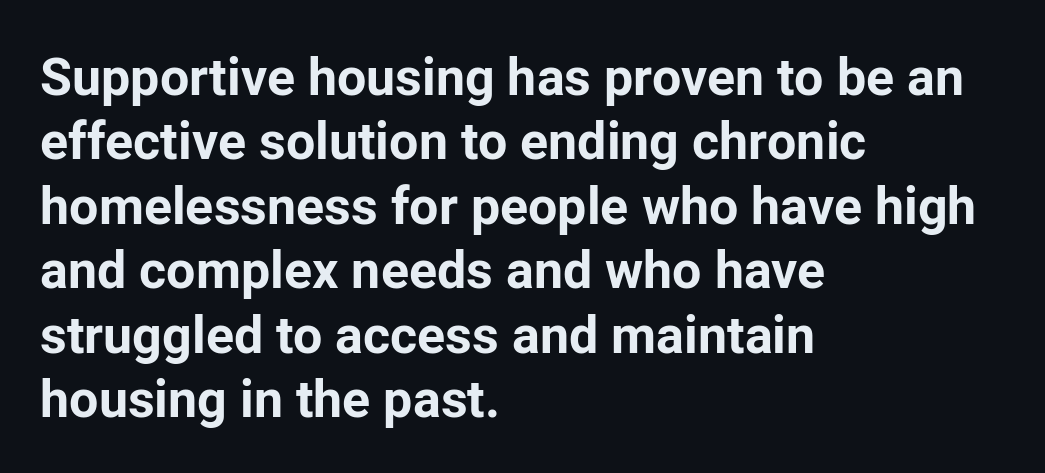
Q: Is the text bold? A: Yes.
Q: Is the text italic (slanted)? A: No, it is upright.
Q: Is the typeface a serif or a sans-serif typeface? A: Sans-serif.
Q: Is the text underlined? A: No.
Q: How is the paragraph aligned? A: Left-aligned.
Q: Is the spacing between letters normal or unusually wide? A: Normal.
Q: Width (condensed, normal, or wide)? A: Normal.
Q: Stroke contrast? A: Low.
Q: x-height? A: Medium.
Q: Monospaced? A: No.
